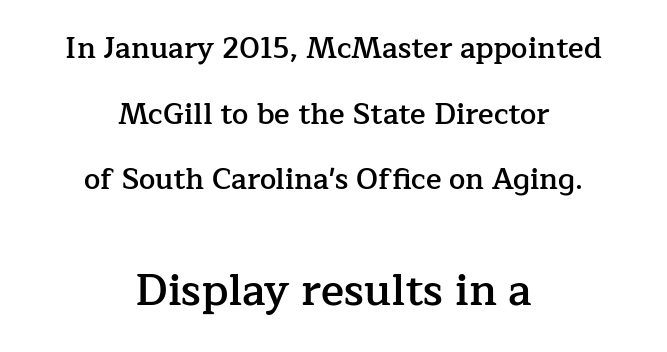
The image shows 43 px semibold serif type, upright; set centered, loose line spacing (2.26x), normal letter spacing, not underlined; the second (bottom) block is 1.48x larger; low stroke contrast and a medium x-height.
